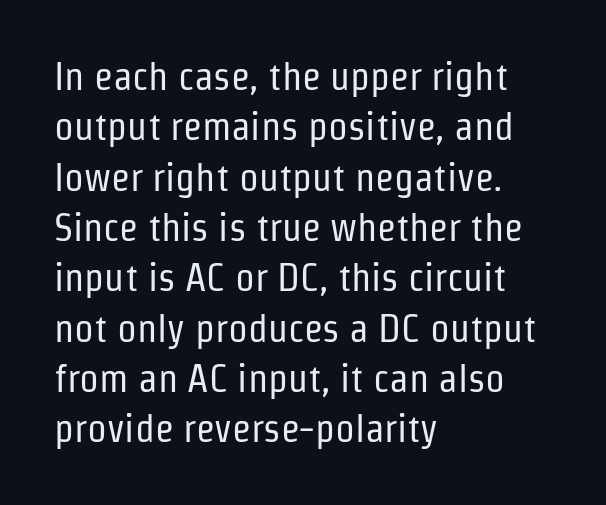
You can tell it's not italic because the verticals are truly vertical. The paragraph has a hard left edge and a soft right edge. Spacing verdict: proportional, widths tailored to each character. A clean baseline with only descenders dipping below it. Summary of vertical rhythm: regular, with standard interline spacing.
